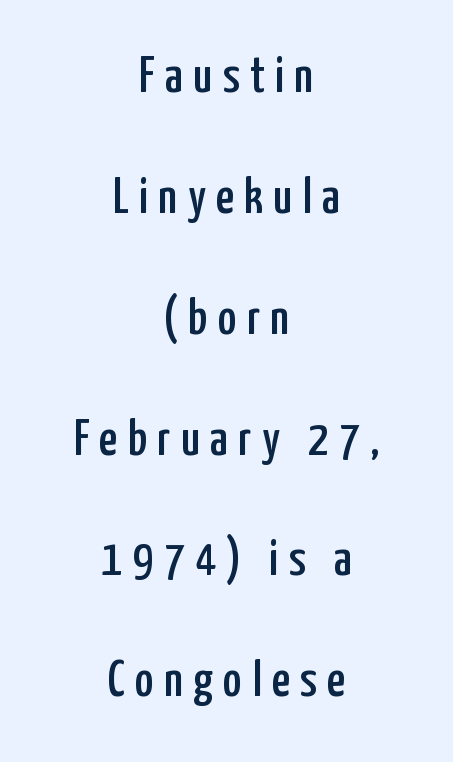
The image shows 51 px condensed sans-serif type, upright; set centered, loose line spacing (2.37x), unusually wide letter spacing (+0.2 em), not underlined; low stroke contrast and a medium x-height.
